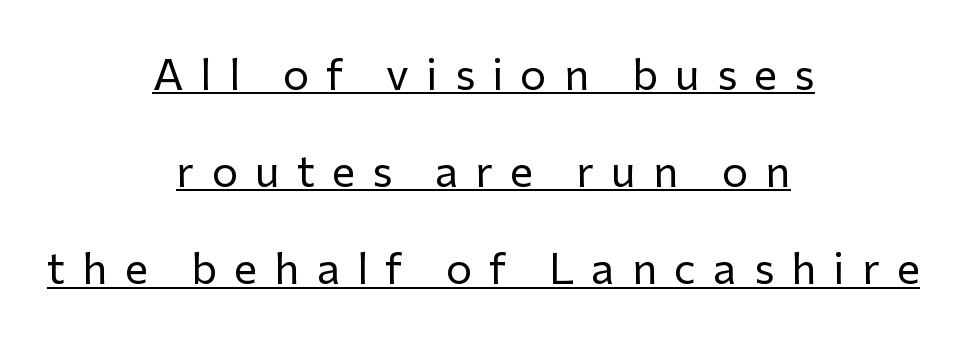
Q: Is the text bold? A: No.
Q: Is the text italic (slanted)? A: No, it is upright.
Q: Is the typeface a serif or a sans-serif typeface? A: Sans-serif.
Q: Is the text underlined? A: Yes.
Q: How is the paragraph aligned? A: Centered.
Q: Is the spacing between letters normal or unusually wide? A: Unusually wide.
Q: Is the spacing between lines tight, normal or loose? A: Loose.
Q: Width (condensed, normal, or wide)? A: Normal.
Q: Stroke contrast? A: Low.
Q: x-height? A: Medium.
Q: Monospaced? A: No.
